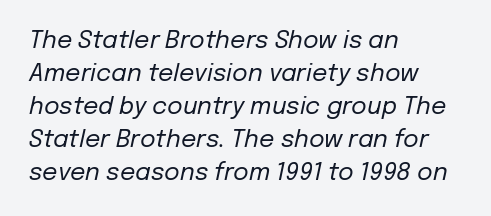
{"italic": "yes", "lean": "right", "slant_degrees": 12, "bold": "no", "underline": "no", "align": "left", "line_spacing": "normal", "line_spacing_ratio": 1.38, "letter_spacing": "normal", "letter_spacing_em": 0.0, "glyph_px": 24}
